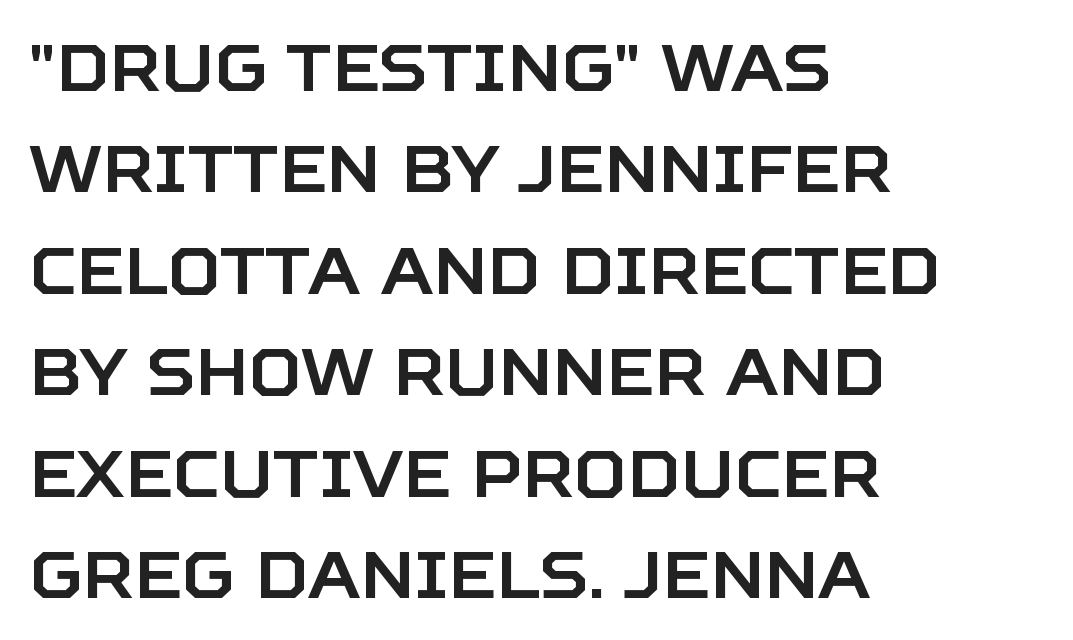
Do the characters align in a grid? No, the font is proportional. Typeset ragged right — the left edge is the straight one. The rows are spaced the way most documents space them. The letters carry no serifs — their stems end cleanly without finishing strokes. You could call the tracking neutral — neither tight nor loose. Descenders hang freely into open space.
